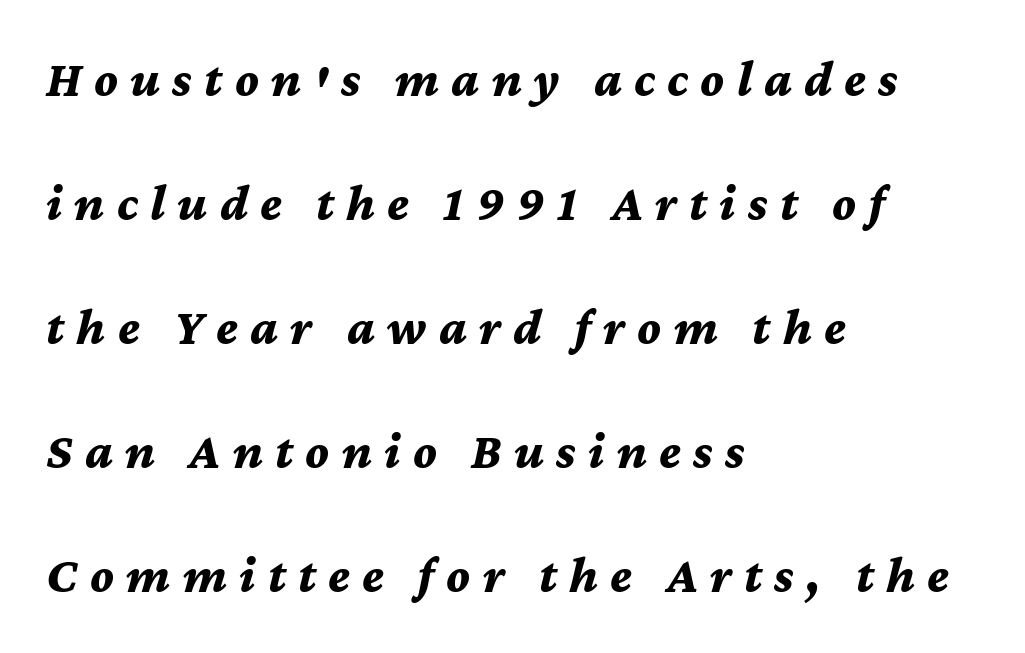
{"italic": "yes", "lean": "right", "slant_degrees": 12, "bold": "yes", "weight": "bold", "width": "normal", "stroke_contrast": "medium", "x_height": "medium", "monospaced": "no", "underline": "no", "align": "left", "line_spacing": "loose", "line_spacing_ratio": 2.43, "letter_spacing": "wide", "letter_spacing_em": 0.24, "glyph_px": 51}
